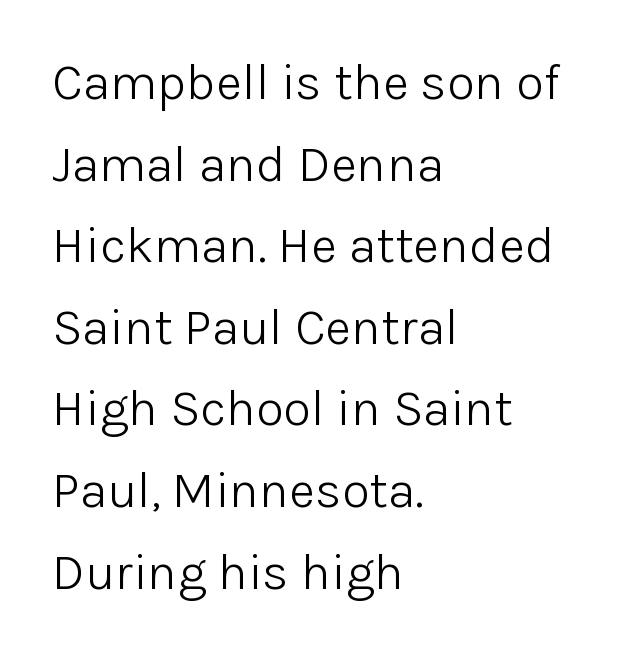
The image shows 51 px light sans-serif type, upright; set left-aligned, normal line spacing (1.6x), normal letter spacing, not underlined; low stroke contrast and a medium x-height.
